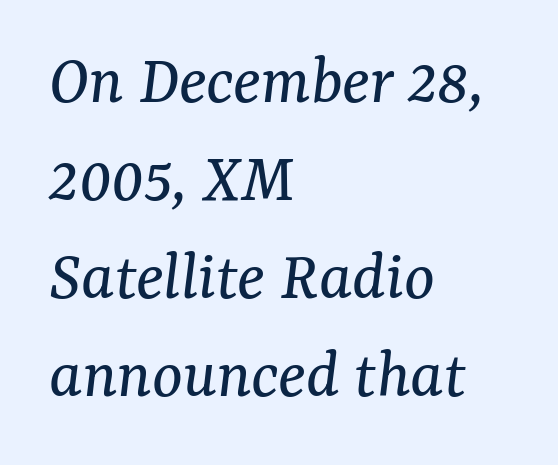
Words appear dense and cohesive because spacing is normal. Clear beneath every line of the passage. A typesetter would label this face a serif. It's the slanting kind of type.
